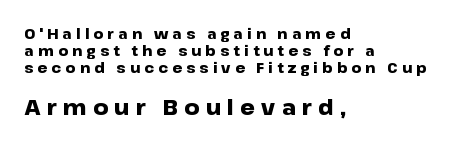
The image shows 21 px bold type, upright; set left-aligned, line spacing 1.21x, unusually wide letter spacing (+0.29 em), not underlined; the second (bottom) block is 1.5x larger.
